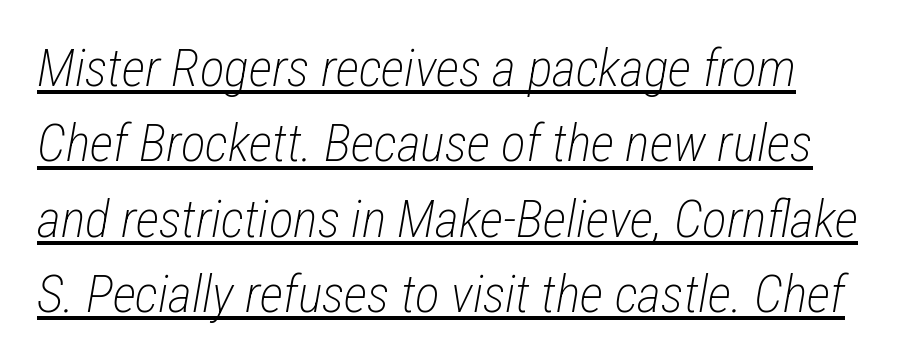
Q: Is the text bold? A: No.
Q: Is the text italic (slanted)? A: Yes, it leans right by about 12 degrees.
Q: Is the text underlined? A: Yes.
Q: Is the spacing between letters normal or unusually wide? A: Normal.
Q: Is the spacing between lines tight, normal or loose? A: Normal.
Q: Width (condensed, normal, or wide)? A: Condensed.
Q: Stroke contrast? A: Low.
Q: x-height? A: Medium.
Q: Monospaced? A: No.
